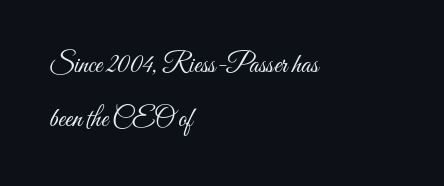
The image shows 27 px text type; set left-aligned, loose line spacing (2.0x), normal letter spacing, not underlined.
